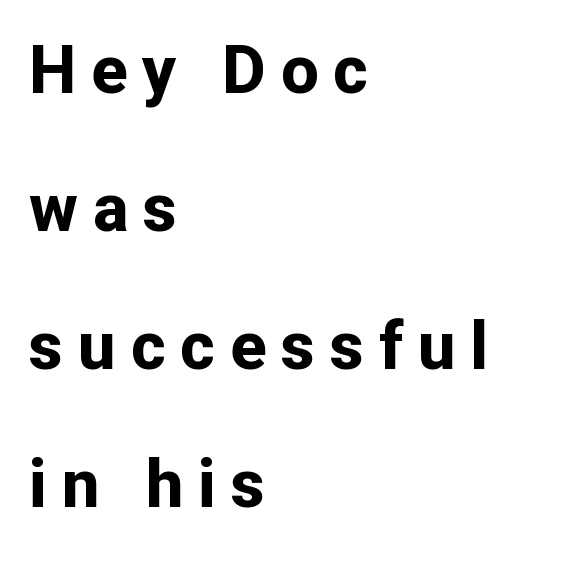
Q: Is the text bold? A: Yes.
Q: Is the text italic (slanted)? A: No, it is upright.
Q: Is the typeface a serif or a sans-serif typeface? A: Sans-serif.
Q: Is the text underlined? A: No.
Q: How is the paragraph aligned? A: Left-aligned.
Q: Is the spacing between letters normal or unusually wide? A: Unusually wide.
Q: Is the spacing between lines tight, normal or loose? A: Loose.
Q: Width (condensed, normal, or wide)? A: Normal.
Q: Stroke contrast? A: Low.
Q: x-height? A: Medium.
Q: Monospaced? A: No.
